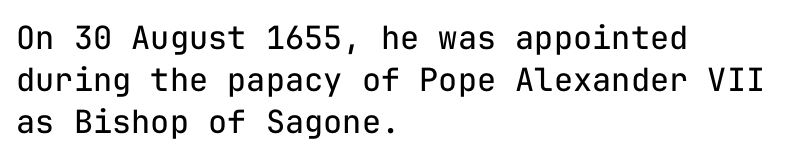
{"serif": "no", "italic": "no", "bold": "no", "weight": "regular", "width": "normal", "stroke_contrast": "low", "x_height": "medium", "monospaced": "yes", "underline": "no", "align": "left", "line_spacing": "normal", "line_spacing_ratio": 1.32, "letter_spacing": "normal", "letter_spacing_em": 0.0, "glyph_px": 32}
